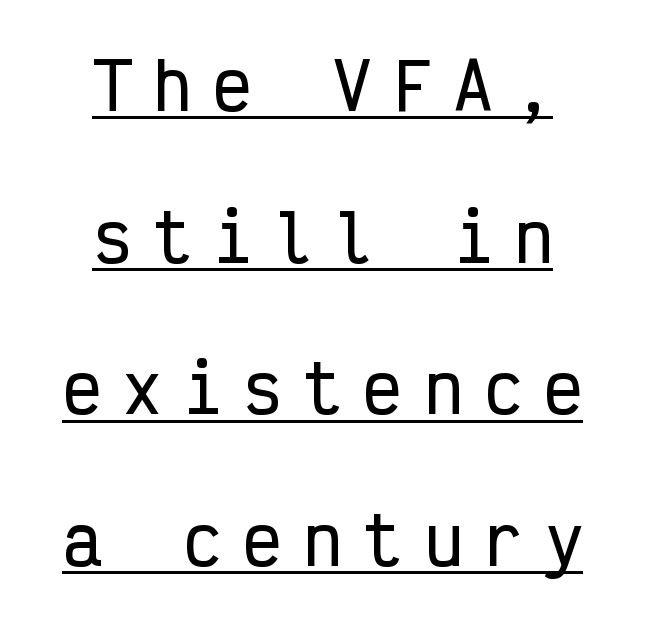
The image shows 64 px condensed sans-serif type, upright, monospaced; set centered, loose line spacing (2.37x), unusually wide letter spacing (+0.34 em), underlined; low stroke contrast and a medium x-height.
